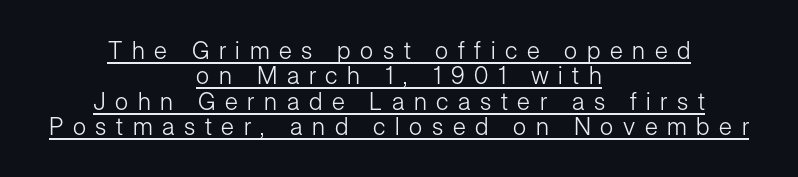
Q: Is the text bold? A: No.
Q: Is the text italic (slanted)? A: No, it is upright.
Q: Is the text underlined? A: Yes.
Q: How is the paragraph aligned? A: Centered.
Q: Is the spacing between letters normal or unusually wide? A: Unusually wide.
Q: Is the spacing between lines tight, normal or loose? A: Tight.
